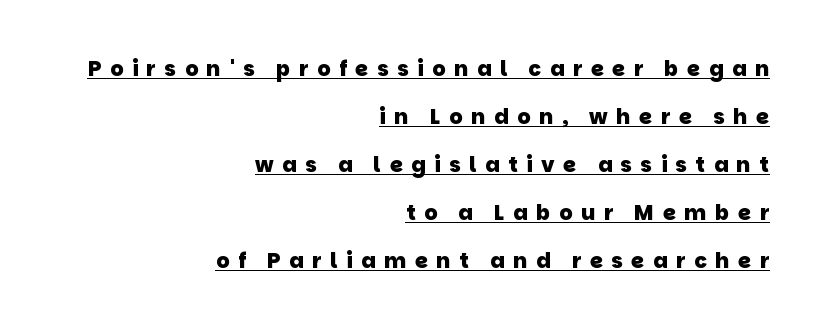
{"bold": "yes", "underline": "yes", "align": "right", "line_spacing": "loose", "line_spacing_ratio": 2.28, "letter_spacing": "wide", "letter_spacing_em": 0.41, "glyph_px": 21}
